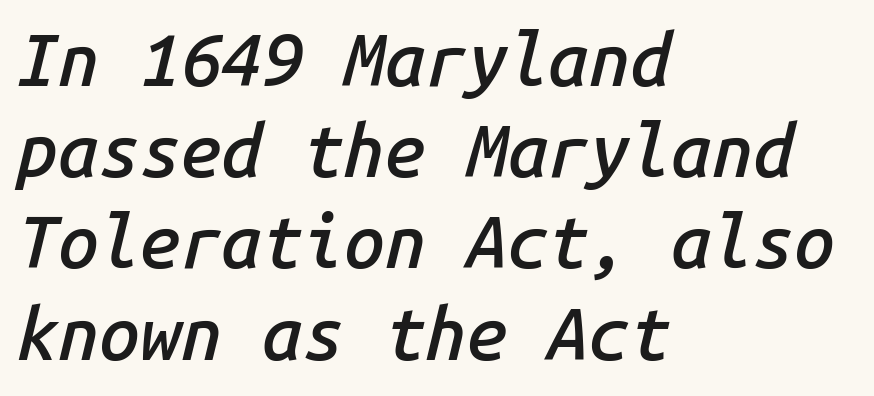
{"italic": "yes", "lean": "right", "slant_degrees": 14, "bold": "semi", "weight": "semibold", "width": "normal", "stroke_contrast": "low", "x_height": "medium", "monospaced": "yes", "underline": "no", "align": "left", "line_spacing": "normal", "line_spacing_ratio": 1.25, "letter_spacing": "normal", "letter_spacing_em": 0.0, "glyph_px": 73}
